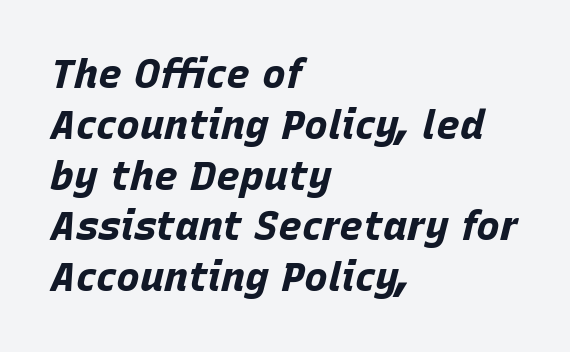
Q: Is the text bold? A: Yes.
Q: Is the text italic (slanted)? A: Yes, it leans right by about 15 degrees.
Q: Is the text underlined? A: No.
Q: How is the paragraph aligned? A: Left-aligned.
Q: Is the spacing between letters normal or unusually wide? A: Normal.
Q: Is the spacing between lines tight, normal or loose? A: Normal.
Q: Width (condensed, normal, or wide)? A: Normal.
Q: Stroke contrast? A: Low.
Q: x-height? A: Large.
Q: Monospaced? A: No.
